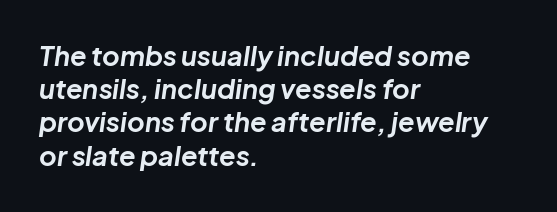
{"italic": "yes", "lean": "right", "slant_degrees": 8, "bold": "yes", "underline": "no", "align": "left", "line_spacing_ratio": 1.23, "letter_spacing": "normal", "letter_spacing_em": 0.0, "glyph_px": 27}
